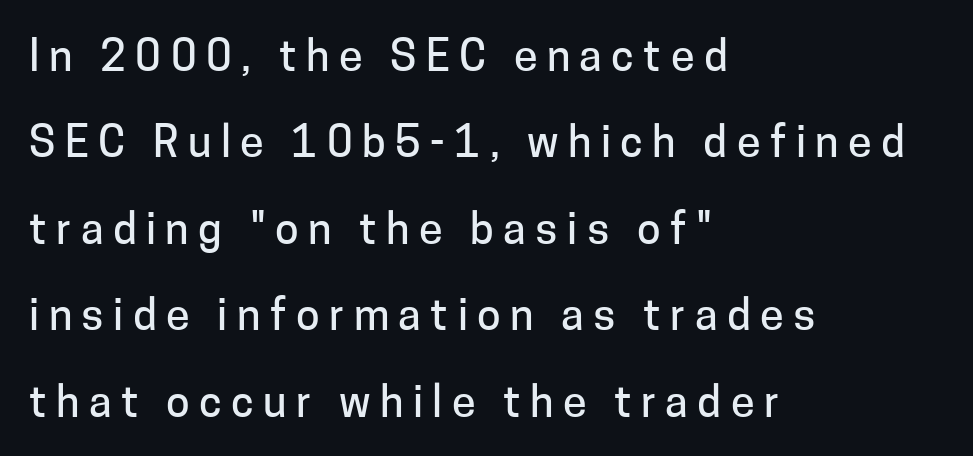
Q: Is the text italic (slanted)? A: No, it is upright.
Q: Is the typeface a serif or a sans-serif typeface? A: Sans-serif.
Q: Is the text underlined? A: No.
Q: How is the paragraph aligned? A: Left-aligned.
Q: Is the spacing between letters normal or unusually wide? A: Unusually wide.
Q: Is the spacing between lines tight, normal or loose? A: Loose.
Q: Width (condensed, normal, or wide)? A: Normal.
Q: Stroke contrast? A: Low.
Q: x-height? A: Medium.
Q: Monospaced? A: No.
